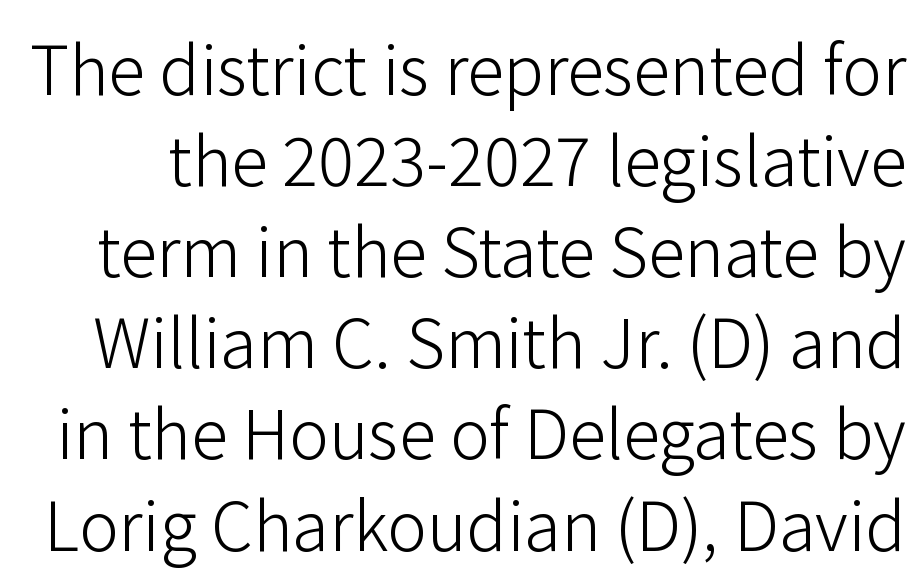
{"serif": "no", "italic": "no", "bold": "no", "weight": "light", "width": "normal", "stroke_contrast": "low", "x_height": "medium", "monospaced": "no", "underline": "no", "line_spacing": "normal", "line_spacing_ratio": 1.36, "letter_spacing": "normal", "letter_spacing_em": 0.0, "glyph_px": 67}
